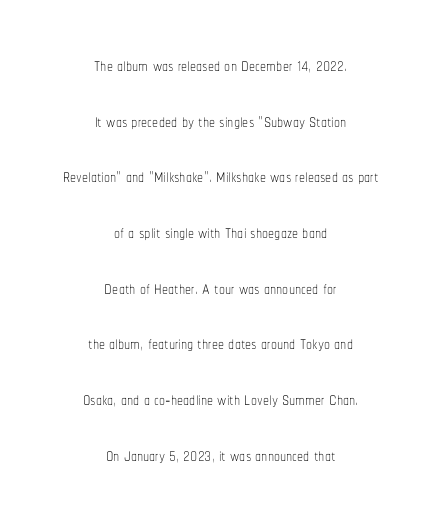
{"italic": "no", "bold": "no", "underline": "no", "align": "center", "line_spacing": "loose", "line_spacing_ratio": 2.32, "letter_spacing": "normal", "letter_spacing_em": 0.0, "glyph_px": 24}
